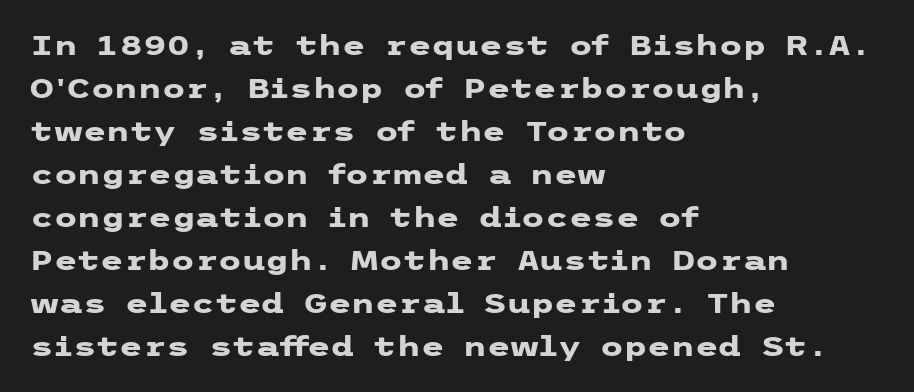
{"italic": "no", "bold": "yes", "underline": "no", "align": "left", "line_spacing": "normal", "line_spacing_ratio": 1.59, "letter_spacing": "normal", "letter_spacing_em": 0.0, "glyph_px": 27}
